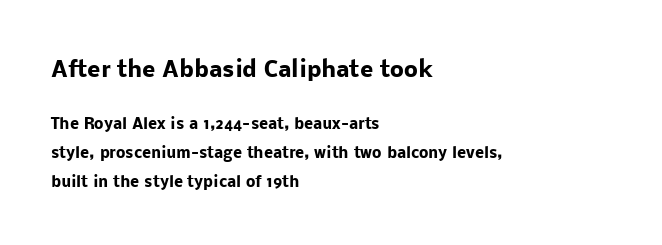
Type size steps down from the first block to the second. Descenders hang freely into open space. How would I describe the line gaps? Wide and relaxed. A typesetter would mark this as roman, not italic. The compositor pushed each line to the left boundary.
